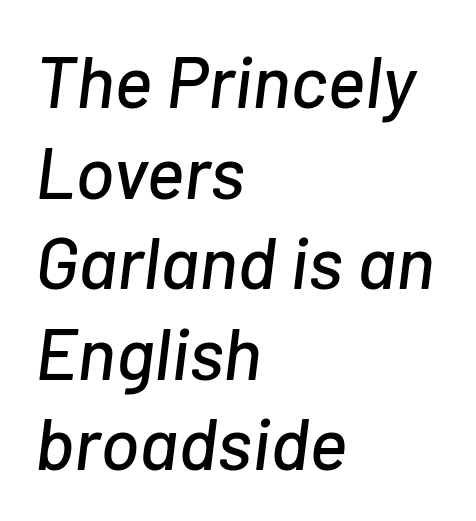
Q: Is the text italic (slanted)? A: Yes, it leans right by about 7 degrees.
Q: Is the text underlined? A: No.
Q: How is the paragraph aligned? A: Left-aligned.
Q: Is the spacing between letters normal or unusually wide? A: Normal.
Q: Width (condensed, normal, or wide)? A: Normal.
Q: Stroke contrast? A: Low.
Q: x-height? A: Medium.
Q: Monospaced? A: No.
